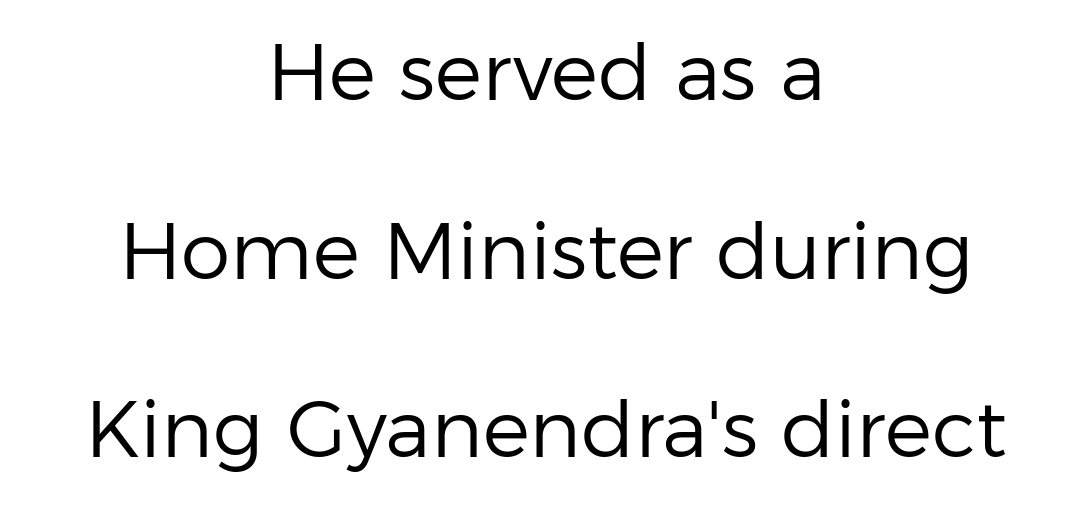
{"serif": "no", "italic": "no", "bold": "no", "weight": "regular", "width": "normal", "stroke_contrast": "low", "x_height": "medium", "monospaced": "no", "underline": "no", "align": "center", "line_spacing": "loose", "line_spacing_ratio": 2.26, "letter_spacing": "normal", "letter_spacing_em": 0.0, "glyph_px": 79}
